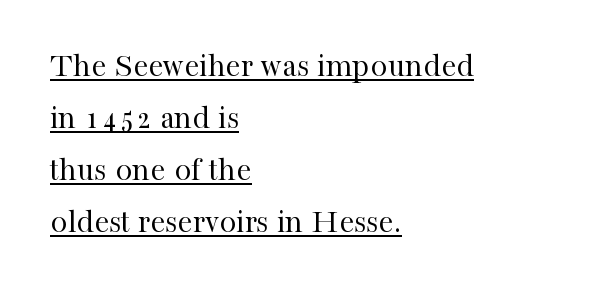
Is this a fixed-width face? No — the glyphs have proportional, varying widths. A continuous stroke trails under the words, as in a hyperlink. Line spacing here is normal. A student would call this left alignment; a typographer would say flush left, rag right.
